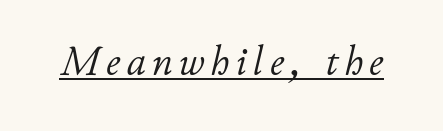
It's the slanting kind of type. This sample carries an underscore along the baseline area. Is this a heavy cut? Hardly; it is regular or lighter. You could not count columns in this text — the font is proportionally spaced.
